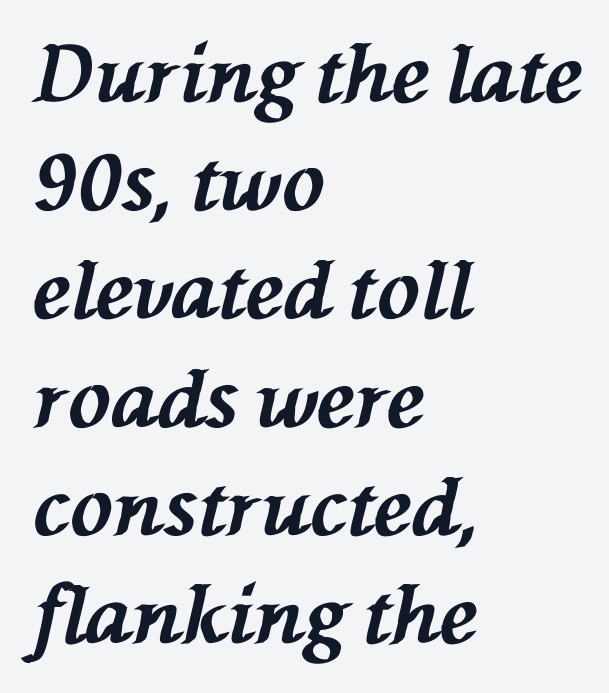
The image shows 79 px bold type, italic (leaning left); set left-aligned, normal line spacing (1.37x), normal letter spacing, not underlined; medium stroke contrast and a medium x-height.
